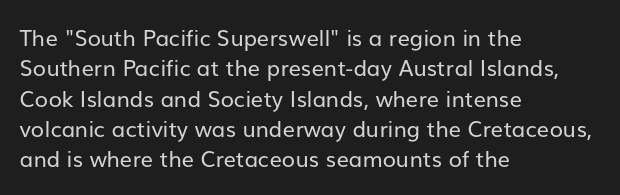
{"italic": "no", "bold": "no", "underline": "no", "align": "left", "line_spacing": "normal", "line_spacing_ratio": 1.38, "letter_spacing": "normal", "letter_spacing_em": 0.0, "glyph_px": 22}
